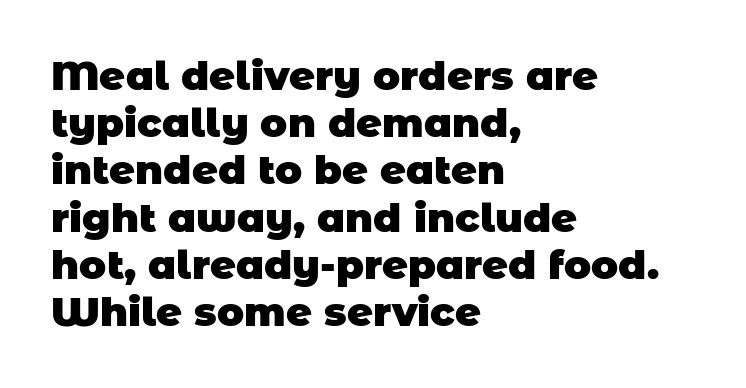
Q: Is the text bold? A: Yes.
Q: Is the typeface a serif or a sans-serif typeface? A: Sans-serif.
Q: Is the text underlined? A: No.
Q: How is the paragraph aligned? A: Left-aligned.
Q: Is the spacing between letters normal or unusually wide? A: Normal.
Q: Width (condensed, normal, or wide)? A: Normal.
Q: Stroke contrast? A: Low.
Q: x-height? A: Large.
Q: Monospaced? A: No.
